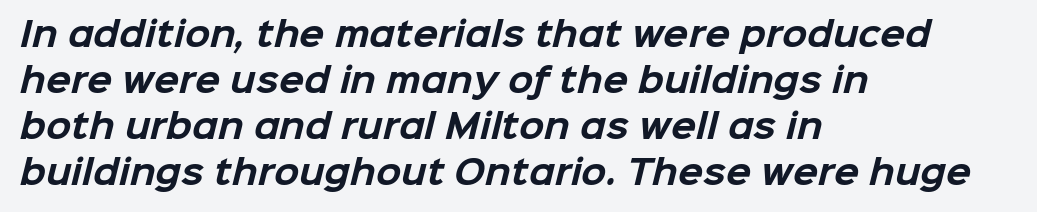
The image shows 33 px bold sans-serif type; set left-aligned, normal line spacing (1.39x), normal letter spacing, not underlined; low stroke contrast and a medium x-height.
